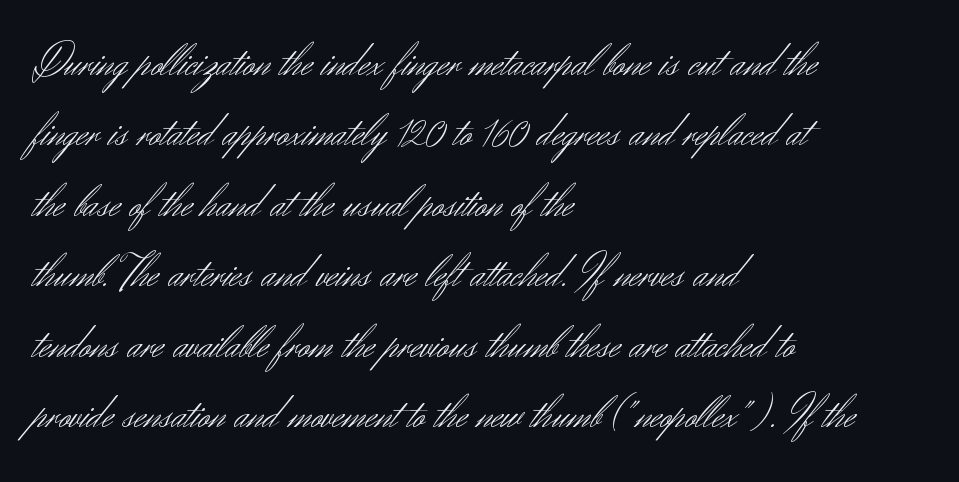
{"serif": "no", "bold": "no", "weight": "light", "width": "normal", "stroke_contrast": "medium", "x_height": "small", "monospaced": "no", "underline": "no", "align": "left", "line_spacing": "normal", "line_spacing_ratio": 1.53, "letter_spacing": "normal", "letter_spacing_em": 0.0, "glyph_px": 46}
